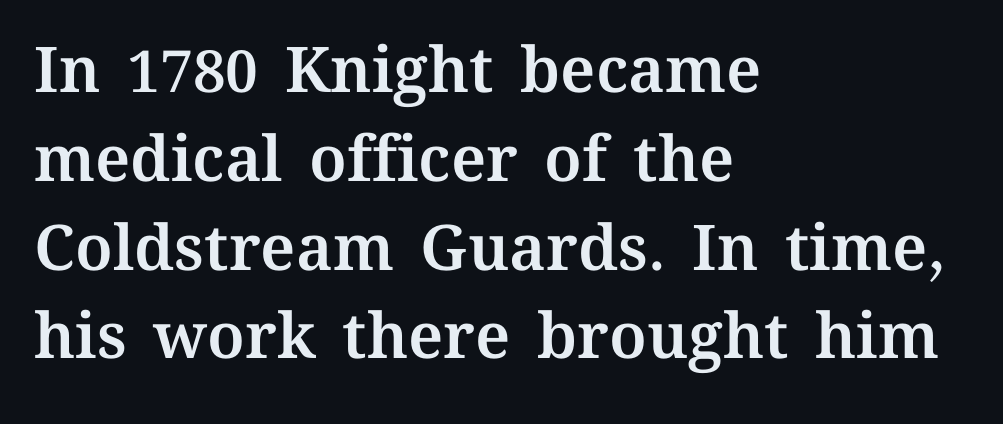
The image shows 63 px text type, upright; set left-aligned, normal line spacing (1.41x), normal letter spacing, not underlined; medium stroke contrast and a medium x-height.
